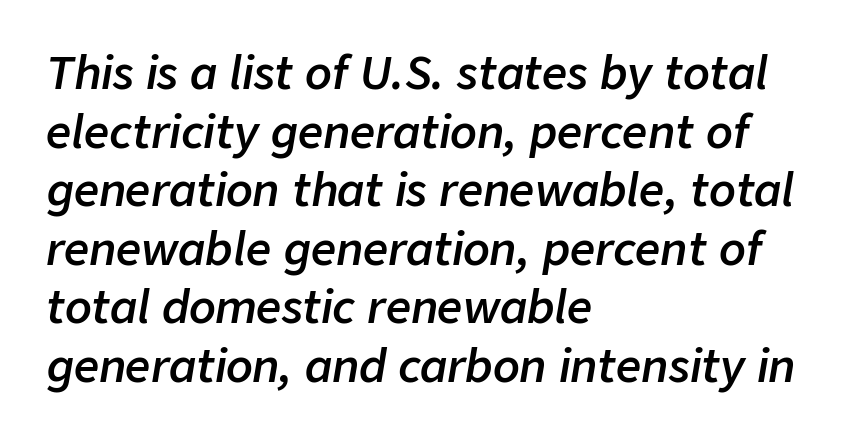
Q: Is the text bold? A: Semi-bold.
Q: Is the text italic (slanted)? A: Yes, it leans right by about 9 degrees.
Q: Is the text underlined? A: No.
Q: How is the paragraph aligned? A: Left-aligned.
Q: Is the spacing between letters normal or unusually wide? A: Normal.
Q: Is the spacing between lines tight, normal or loose? A: Normal.
Q: Width (condensed, normal, or wide)? A: Normal.
Q: Stroke contrast? A: Low.
Q: x-height? A: Medium.
Q: Monospaced? A: No.
